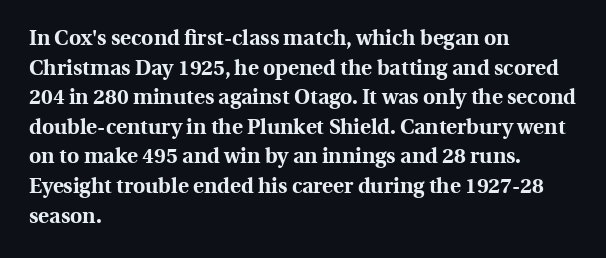
{"italic": "no", "bold": "yes", "underline": "no", "align": "left", "line_spacing": "normal", "line_spacing_ratio": 1.41, "letter_spacing": "normal", "letter_spacing_em": 0.0, "glyph_px": 21}
